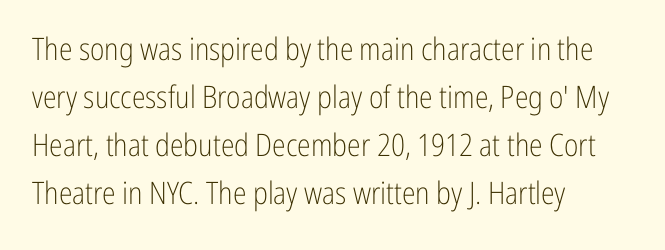
A student would call this left alignment; a typographer would say flush left, rag right. Each letter keeps its own natural width here, so spacing adapts to shape. The foot of each line stays bare and open. The typeface has the unassuming heft of standard copy or less.
